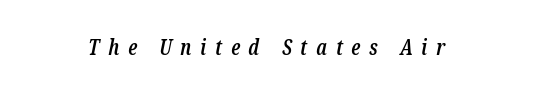
{"italic": "yes", "lean": "right", "slant_degrees": 12, "bold": "semi", "underline": "no", "letter_spacing": "wide", "letter_spacing_em": 0.42, "glyph_px": 21}
